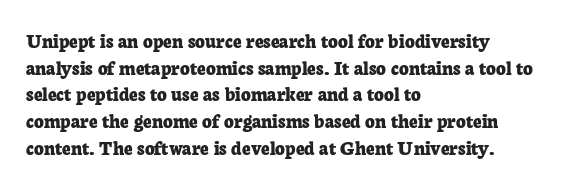
{"italic": "no", "bold": "yes", "underline": "no", "align": "left", "line_spacing": "normal", "line_spacing_ratio": 1.27, "letter_spacing": "normal", "letter_spacing_em": 0.0, "glyph_px": 21}
